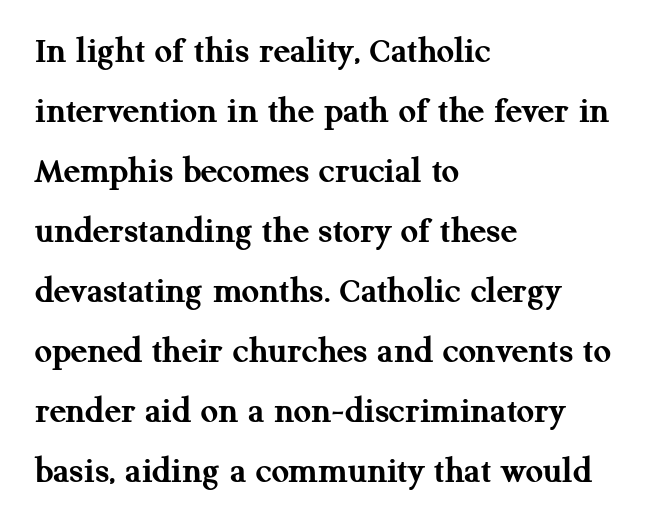
Nothing unusual about the tracking: characters are spaced as the font intends. Any mark beneath the type? The region is blank. The typesetter chose a ragged-right arrangement here. Check where the strokes stop: tiny serifs finish them off.
